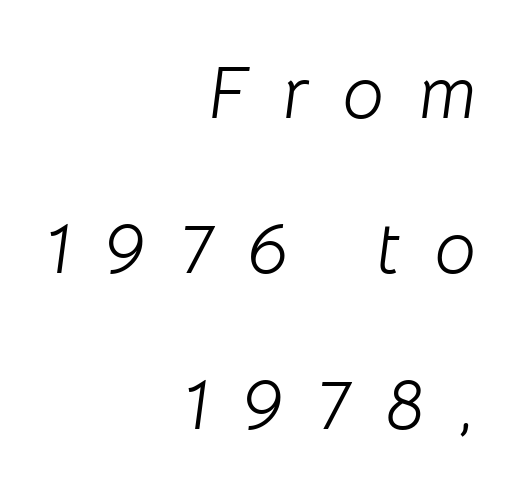
{"italic": "yes", "lean": "right", "slant_degrees": 8, "bold": "no", "weight": "light", "width": "normal", "stroke_contrast": "low", "x_height": "medium", "monospaced": "no", "underline": "no", "align": "right", "line_spacing": "loose", "line_spacing_ratio": 2.13, "letter_spacing": "wide", "letter_spacing_em": 0.47, "glyph_px": 73}
